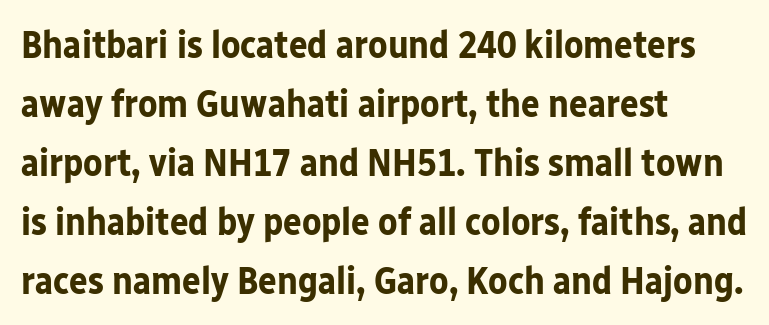
The image shows 39 px bold sans-serif type, upright; set left-aligned, normal line spacing (1.51x), normal letter spacing, not underlined; low stroke contrast and a medium x-height.
